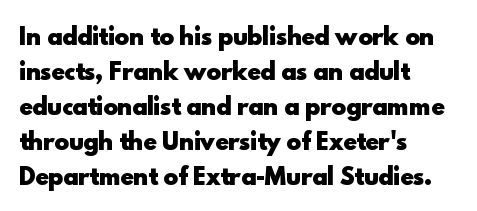
Q: Is the text bold? A: Yes.
Q: Is the text italic (slanted)? A: No, it is upright.
Q: Is the text underlined? A: No.
Q: How is the paragraph aligned? A: Left-aligned.
Q: Is the spacing between letters normal or unusually wide? A: Normal.
Q: Is the spacing between lines tight, normal or loose? A: Normal.
